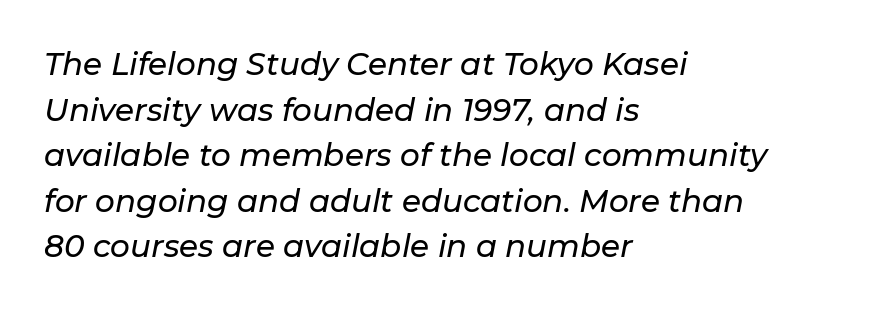
The image shows 31 px text type, italic (leaning right); set left-aligned, normal line spacing (1.47x), normal letter spacing, not underlined; low stroke contrast and a medium x-height.
